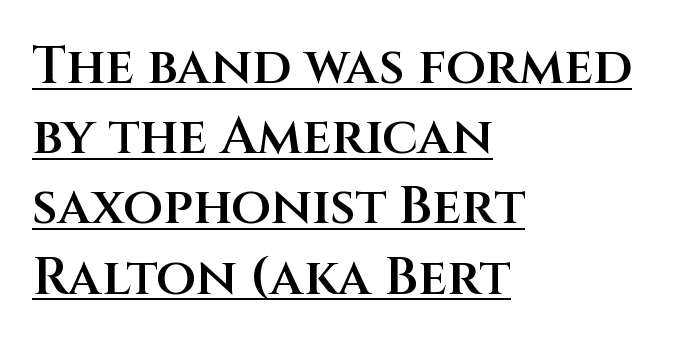
The image shows 52 px semibold sans-serif type, upright; set left-aligned, normal line spacing (1.35x), normal letter spacing, underlined; medium stroke contrast and a large x-height.
